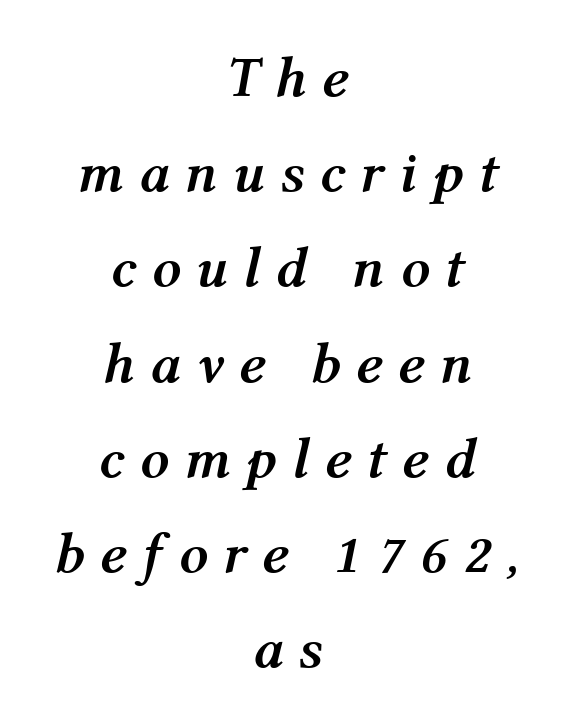
The image shows 57 px semibold type, italic (leaning right); set centered, normal line spacing (1.67x), unusually wide letter spacing (+0.27 em), not underlined; medium stroke contrast and a medium x-height.
